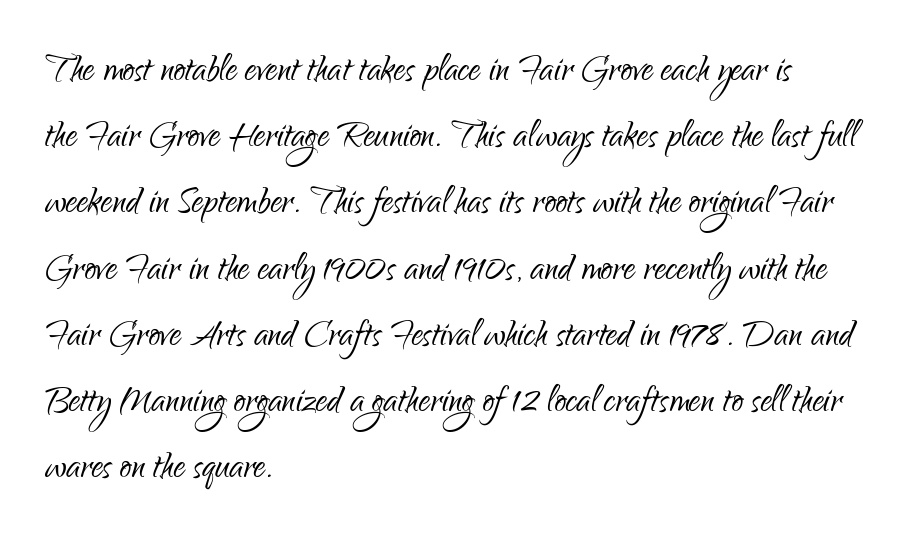
Q: Is the text bold? A: No.
Q: Is the text italic (slanted)? A: Yes.
Q: Is the typeface a serif or a sans-serif typeface? A: Sans-serif.
Q: Is the text underlined? A: No.
Q: How is the paragraph aligned? A: Left-aligned.
Q: Is the spacing between letters normal or unusually wide? A: Normal.
Q: Is the spacing between lines tight, normal or loose? A: Normal.
Q: Width (condensed, normal, or wide)? A: Condensed.
Q: Stroke contrast? A: Low.
Q: x-height? A: Small.
Q: Monospaced? A: No.
